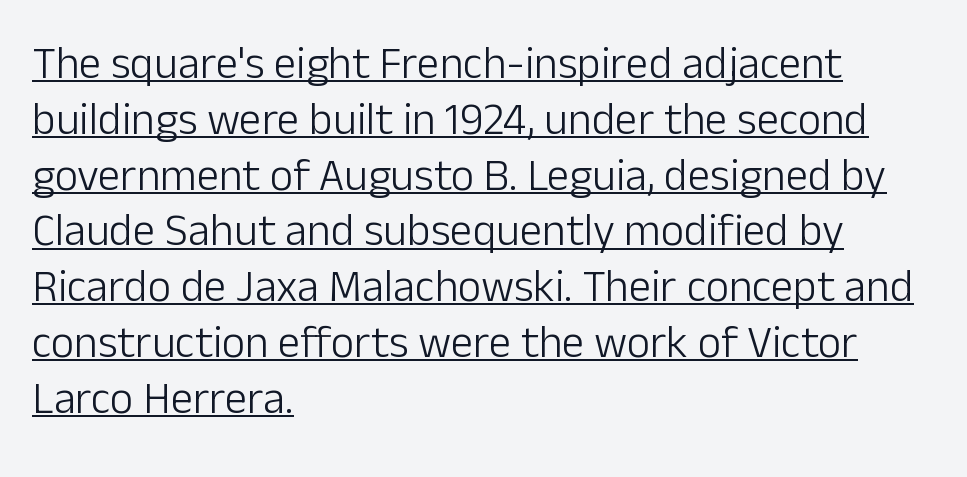
Underlined type. Is the type heavy? It reads as light-to-regular instead. You could call the tracking neutral — neither tight nor loose. Note the varied advance widths — an 'i' is clearly narrower than an 'm'. The lines are quadded left.
